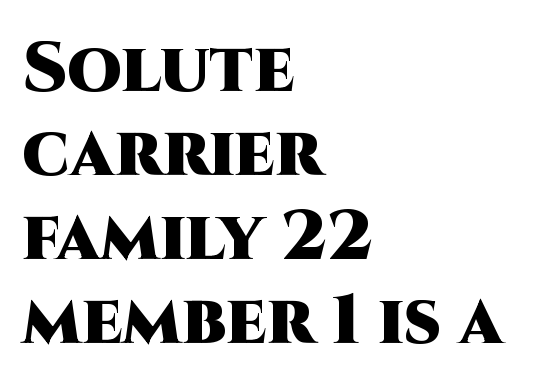
Only glyphs here, with clear space below each row. Is the type bold? Yes — the strokes are clearly thick and heavy. I'd call this a sans setting — the letters go barefoot. Is this a fixed-width face? No — the glyphs have proportional, varying widths. Spacing between characters is what you'd get straight out of the box. It's the straight-up-and-down kind of type.
